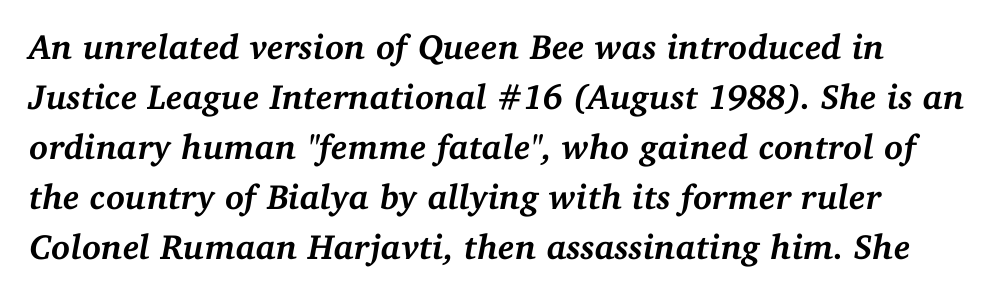
Q: Is the text bold? A: Yes.
Q: Is the text italic (slanted)? A: Yes, it leans right by about 11 degrees.
Q: Is the typeface a serif or a sans-serif typeface? A: Serif.
Q: Is the text underlined? A: No.
Q: Is the spacing between letters normal or unusually wide? A: Normal.
Q: Is the spacing between lines tight, normal or loose? A: Normal.
Q: Width (condensed, normal, or wide)? A: Normal.
Q: Stroke contrast? A: Medium.
Q: x-height? A: Medium.
Q: Monospaced? A: No.
